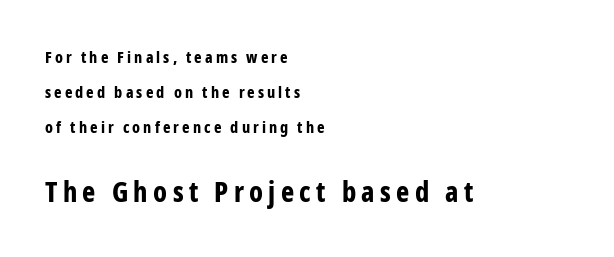
{"serif": "no", "italic": "no", "bold": "yes", "weight": "bold", "width": "condensed", "stroke_contrast": "low", "x_height": "medium", "monospaced": "no", "underline": "no", "align": "left", "line_spacing": "loose", "line_spacing_ratio": 2.18, "larger_block": "second", "size_ratio": 1.75, "glyph_px": 28}
